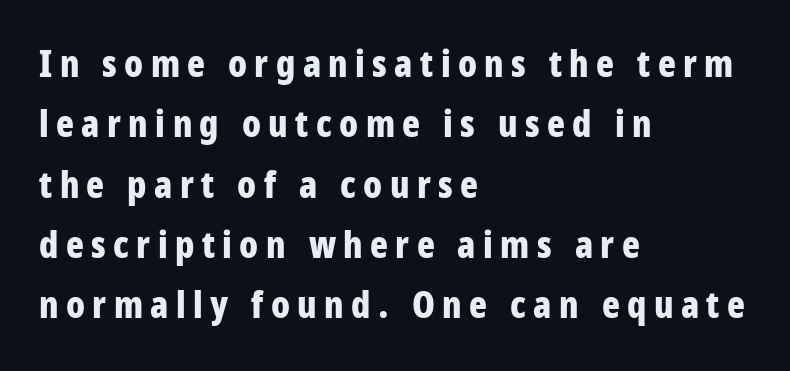
The image shows 37 px bold, condensed sans-serif type, upright; set left-aligned, normal line spacing (1.63x), unusually wide letter spacing (+0.2 em), not underlined; low stroke contrast and a large x-height.
